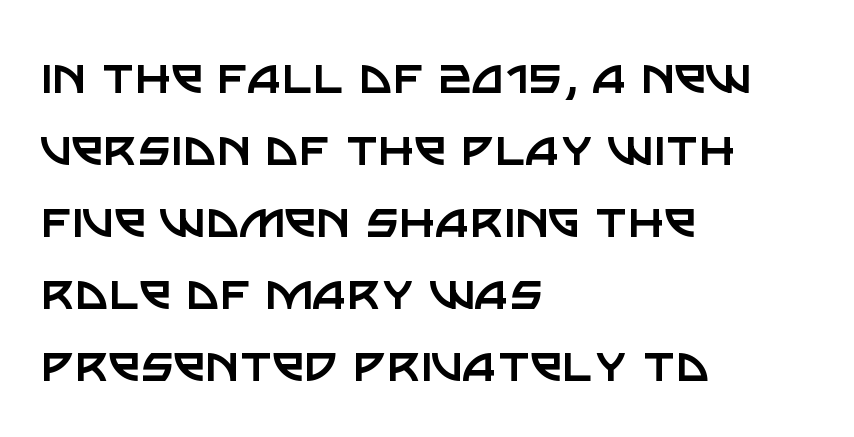
{"serif": "no", "italic": "no", "bold": "no", "weight": "regular", "width": "normal", "stroke_contrast": "low", "x_height": "large", "monospaced": "no", "underline": "no", "align": "left", "line_spacing_ratio": 1.24, "letter_spacing": "normal", "letter_spacing_em": 0.0, "glyph_px": 58}
